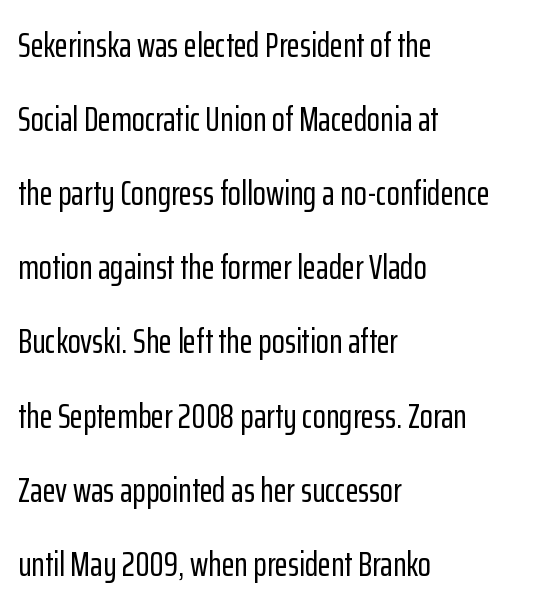
The image shows 34 px condensed sans-serif type, upright; set left-aligned, loose line spacing (2.18x), normal letter spacing, not underlined; low stroke contrast and a medium x-height.
